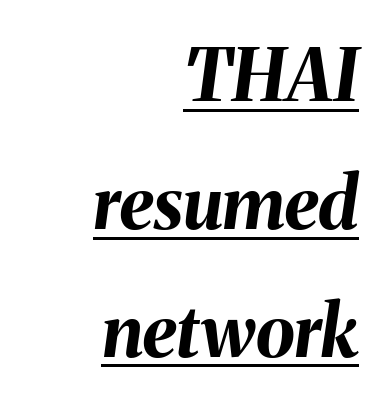
{"italic": "yes", "lean": "right", "slant_degrees": 8, "bold": "yes", "weight": "bold", "width": "normal", "stroke_contrast": "medium", "x_height": "medium", "monospaced": "no", "underline": "yes", "align": "right", "line_spacing_ratio": 1.8, "letter_spacing": "normal", "letter_spacing_em": 0.0, "glyph_px": 71}
